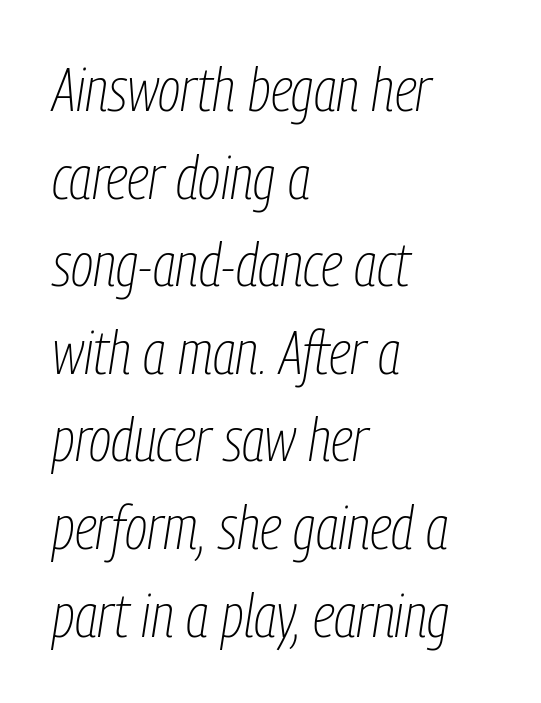
{"italic": "yes", "lean": "right", "slant_degrees": 9, "bold": "no", "weight": "thin", "width": "condensed", "stroke_contrast": "low", "x_height": "medium", "monospaced": "no", "underline": "no", "align": "left", "line_spacing": "normal", "line_spacing_ratio": 1.46, "letter_spacing": "normal", "letter_spacing_em": 0.0, "glyph_px": 60}
